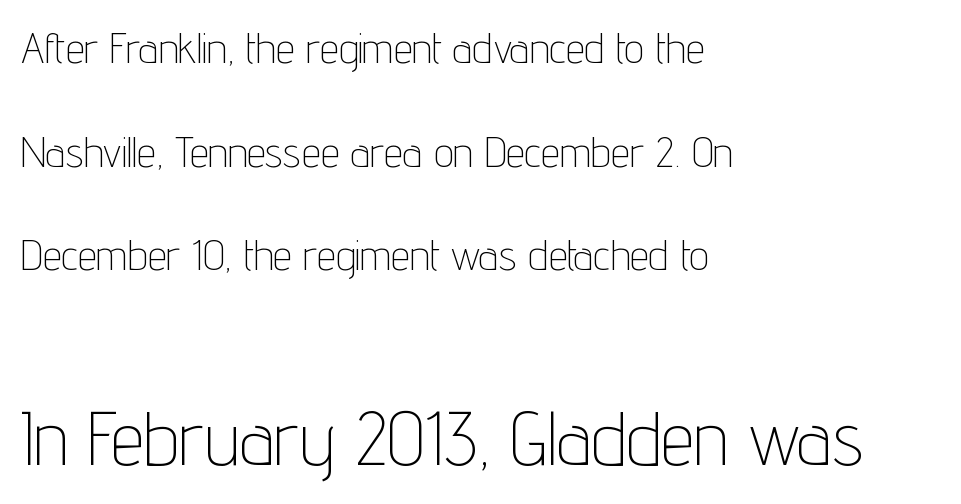
Just letters on the line, the space beneath them empty. Is the letter spacing exaggerated? No — it looks like the ordinary default. The typesetting does not lean heavy: it is not bold. These lines are set flush left with a ragged right edge. The type sits square on the baseline with zero lean.
